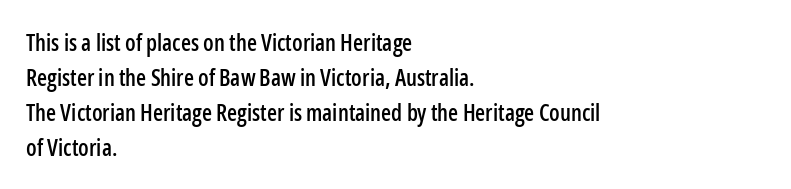
{"italic": "no", "underline": "no", "align": "left", "line_spacing": "normal", "line_spacing_ratio": 1.52, "letter_spacing": "normal", "letter_spacing_em": 0.0, "glyph_px": 23}
